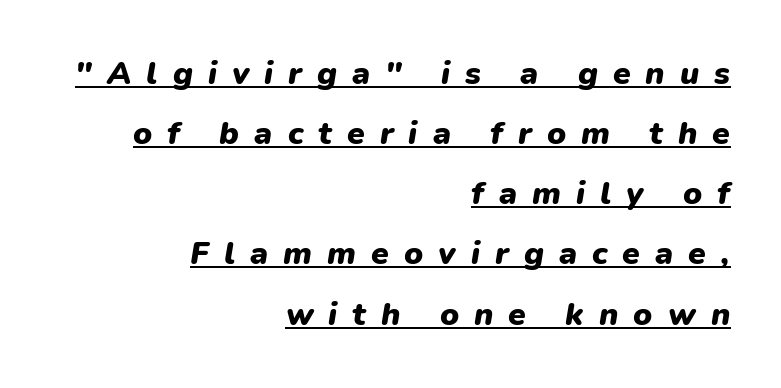
Students, observe the line beneath the letters — that is underlining. The specimen reads as italic at a glance. Weight check: bold — yes, fully. These lines stack with their right ends in a neat column. Students, note that the glyphs here are deliberately spaced far apart. Character widths vary here, with narrow letters taking less room than wide ones.
